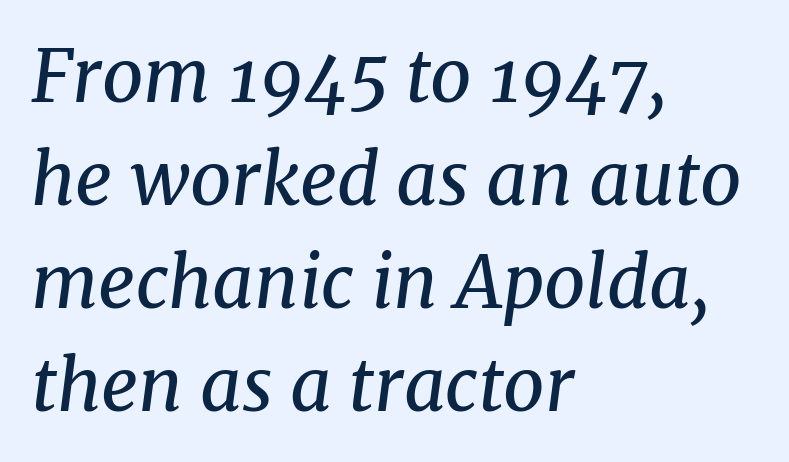
Caption: standard tracking, unaltered. You can tell from the footed stems that serif type was used. Do the characters align in a grid? No, the font is proportional. Caption: multi-line text, flush left, ragged right. Think standard paragraph weight, or any step lighter than that.
